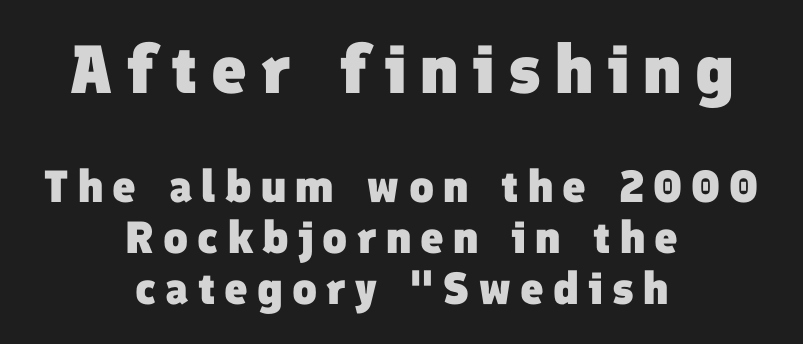
Does the leading feel generous? Not at all — it's pinched. Lines of text with bare space underneath. Typographically, this falls in the sans-serif category. The passage shown is emphatically bold. The setting favours the middle, as headings and verse often do. Type size steps down from the first block to the second.
